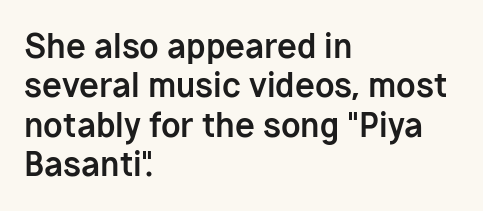
Quick note: underline off. Line starts are locked; line ends wander. Each letter keeps its own natural width here, so spacing adapts to shape. Its strokes are broad and dark, the hallmark of bold type.
